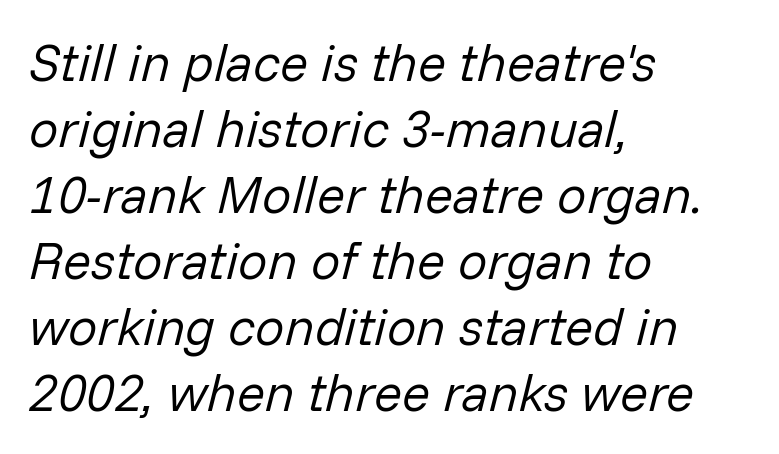
The image shows 52 px regular-weight type, italic (leaning right); set left-aligned, normal line spacing (1.27x), normal letter spacing, not underlined; low stroke contrast and a medium x-height.
